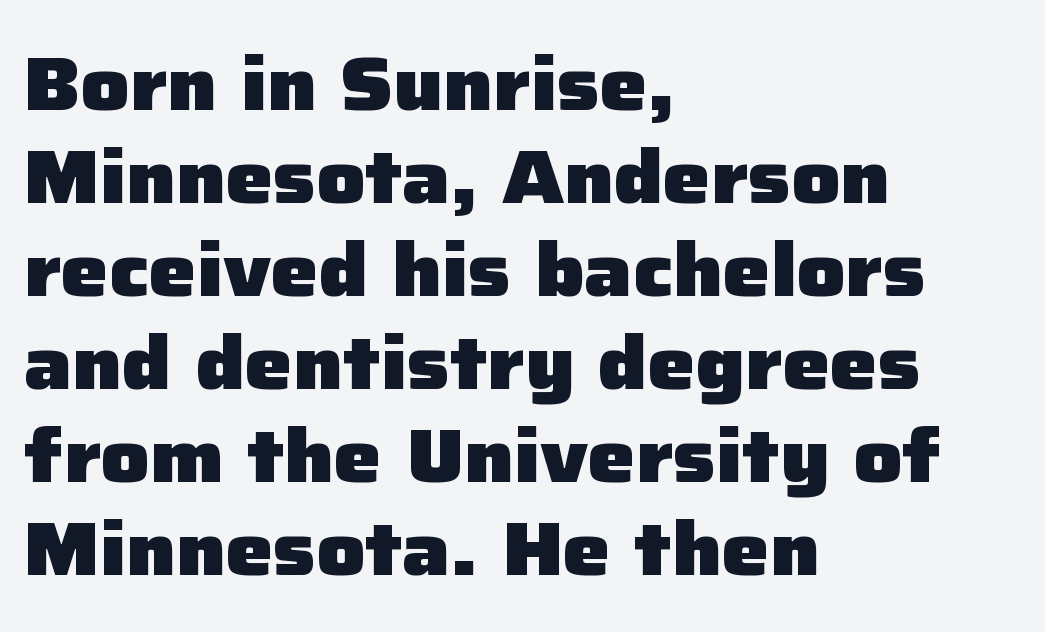
Are there feet on the stems? There aren't — it's a sans. It's the straight-up-and-down kind of type. The typesetting leans heavy: a genuine bold. Rule under the text: the space is simply empty. The rendering keeps characters at their native spacing.
